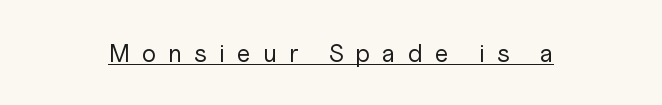
{"italic": "no", "bold": "no", "underline": "yes", "letter_spacing": "wide", "letter_spacing_em": 0.49, "glyph_px": 25}
